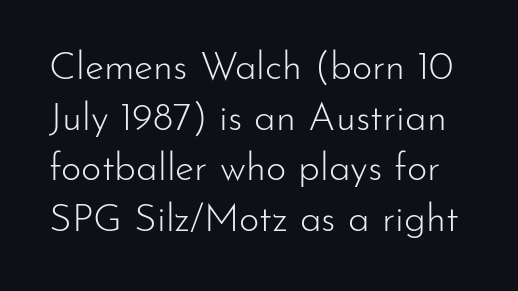
{"serif": "no", "italic": "no", "bold": "no", "weight": "light", "width": "normal", "stroke_contrast": "low", "x_height": "small", "monospaced": "no", "underline": "no", "line_spacing": "normal", "line_spacing_ratio": 1.3, "letter_spacing": "normal", "letter_spacing_em": 0.0, "glyph_px": 39}
